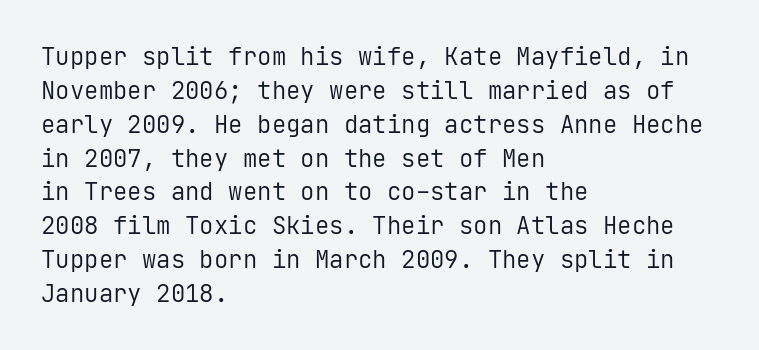
The image shows 24 px text type, upright; set left-aligned, normal line spacing (1.41x), normal letter spacing, not underlined.
